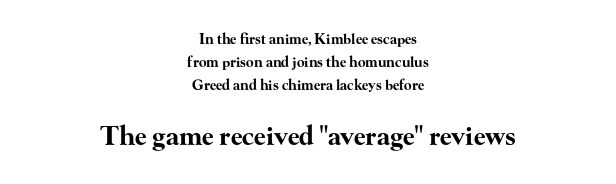
Here the glyphs are tracked normally, forming tight word shapes. In this sample the second text group is rendered at the bigger scale. Nobody drew a line under any word here. These lines were composed using upright roman letters. Normally led — the rows are evenly, conventionally spaced. You'd pick this weight for a headline — it's a proper bold.
